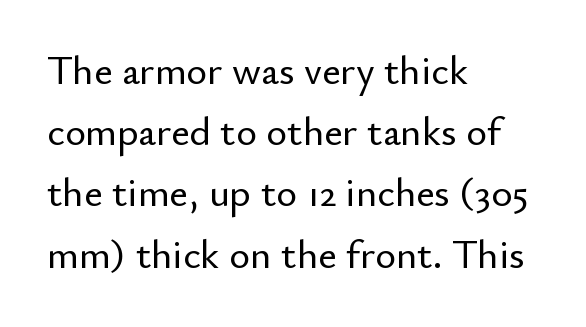
Q: Is the text italic (slanted)? A: No, it is upright.
Q: Is the typeface a serif or a sans-serif typeface? A: Sans-serif.
Q: Is the text underlined? A: No.
Q: How is the paragraph aligned? A: Left-aligned.
Q: Is the spacing between letters normal or unusually wide? A: Normal.
Q: Is the spacing between lines tight, normal or loose? A: Normal.
Q: Width (condensed, normal, or wide)? A: Normal.
Q: Stroke contrast? A: Low.
Q: x-height? A: Small.
Q: Monospaced? A: No.
